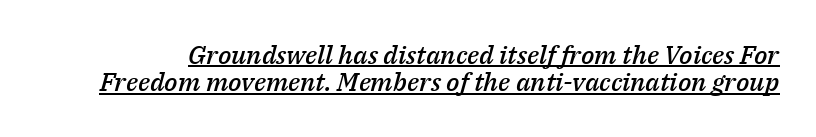
The image shows 26 px text type, italic (leaning right); set tight line spacing (1.05x), normal letter spacing, underlined.
